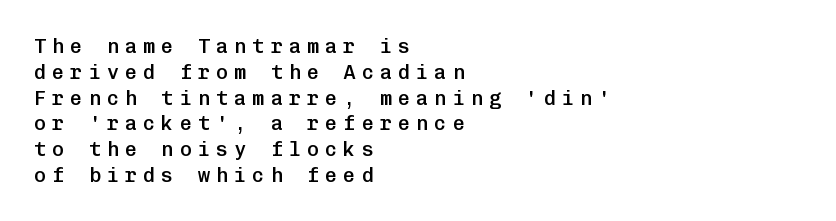
Q: Is the text bold? A: Semi-bold.
Q: Is the text italic (slanted)? A: No, it is upright.
Q: Is the text underlined? A: No.
Q: How is the paragraph aligned? A: Left-aligned.
Q: Is the spacing between letters normal or unusually wide? A: Unusually wide.
Q: Is the spacing between lines tight, normal or loose? A: Normal.
